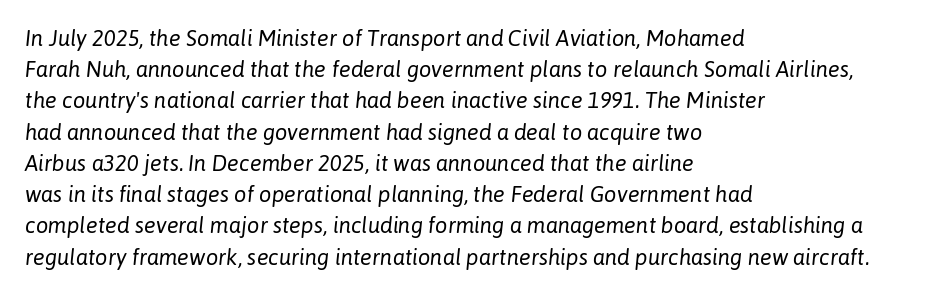
{"italic": "yes", "lean": "right", "slant_degrees": 6, "bold": "no", "underline": "no", "align": "left", "line_spacing": "normal", "line_spacing_ratio": 1.42, "letter_spacing": "normal", "letter_spacing_em": 0.0, "glyph_px": 22}
